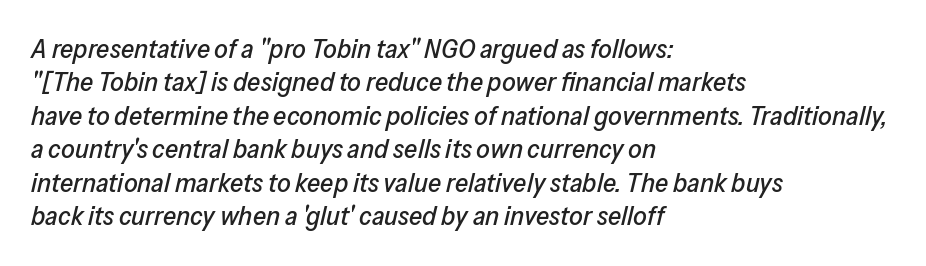
Horizontal alignment here is leftward, the default for most running prose. The horizontal fit of the characters is conventional and even. Yep, that's italic — everything's leaning. Descender tails drop into unmarked territory.
